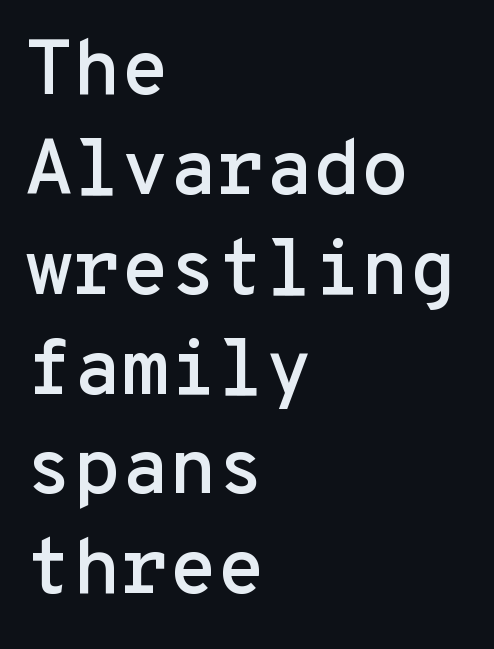
Q: Is the text italic (slanted)? A: No, it is upright.
Q: Is the typeface a serif or a sans-serif typeface? A: Sans-serif.
Q: Is the text underlined? A: No.
Q: How is the paragraph aligned? A: Left-aligned.
Q: Is the spacing between letters normal or unusually wide? A: Normal.
Q: Is the spacing between lines tight, normal or loose? A: Normal.
Q: Width (condensed, normal, or wide)? A: Normal.
Q: Stroke contrast? A: Low.
Q: x-height? A: Medium.
Q: Monospaced? A: Yes.
